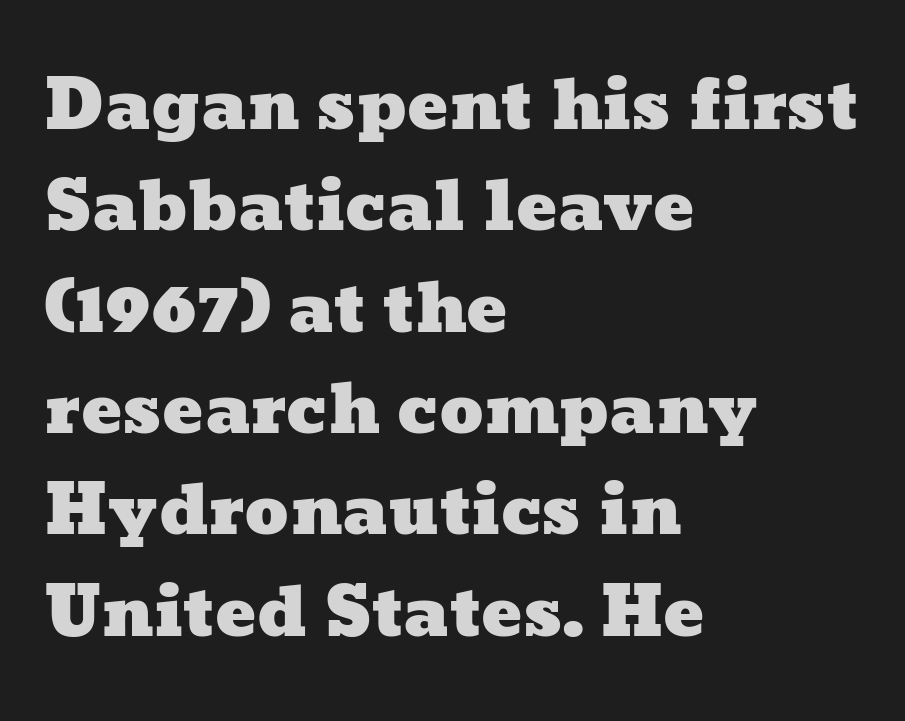
Q: Is the text underlined? A: No.
Q: How is the paragraph aligned? A: Left-aligned.
Q: Is the spacing between letters normal or unusually wide? A: Normal.
Q: Is the spacing between lines tight, normal or loose? A: Normal.
Q: Width (condensed, normal, or wide)? A: Wide.
Q: Stroke contrast? A: Low.
Q: x-height? A: Medium.
Q: Monospaced? A: No.
